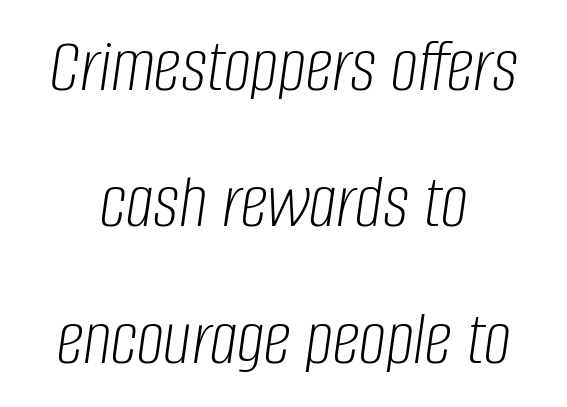
{"italic": "yes", "lean": "right", "slant_degrees": 8, "bold": "no", "weight": "light", "width": "condensed", "stroke_contrast": "low", "x_height": "large", "monospaced": "no", "underline": "no", "align": "center", "line_spacing_ratio": 1.77, "letter_spacing": "normal", "letter_spacing_em": 0.0, "glyph_px": 77}
